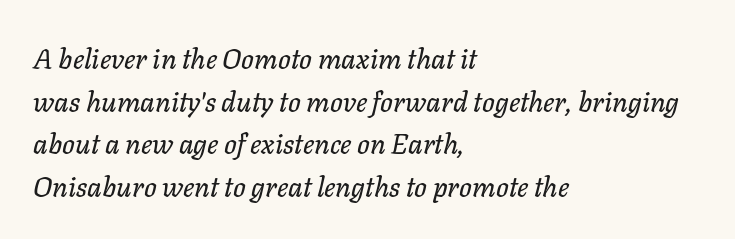
Q: Is the text italic (slanted)? A: Yes, it leans right by about 11 degrees.
Q: Is the text underlined? A: No.
Q: How is the paragraph aligned? A: Left-aligned.
Q: Is the spacing between letters normal or unusually wide? A: Normal.
Q: Is the spacing between lines tight, normal or loose? A: Normal.
Q: Width (condensed, normal, or wide)? A: Normal.
Q: Stroke contrast? A: Low.
Q: x-height? A: Medium.
Q: Monospaced? A: No.
